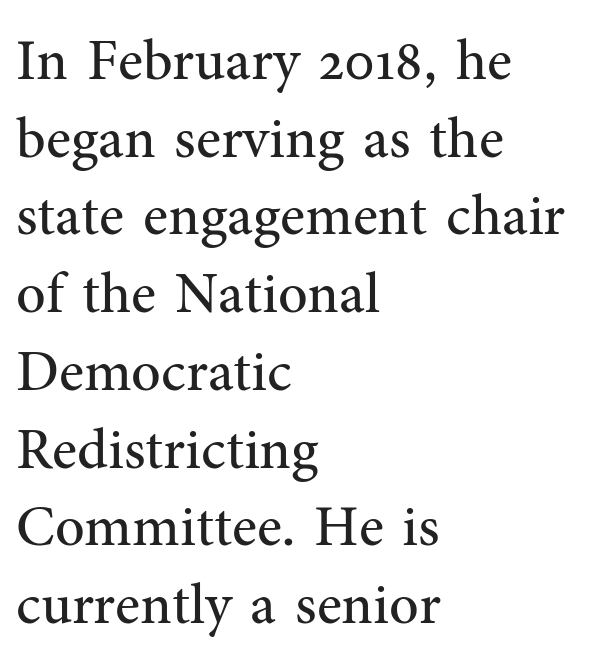
Glyph-to-glyph distance matches everyday printed text. These lines stack with their left ends in a neat column. Spacing verdict: proportional, widths tailored to each character. A normal amount of white space separates one row of letters from the next. Clear beneath every line of the passage. No italicization has been applied; the sample stays upright.
